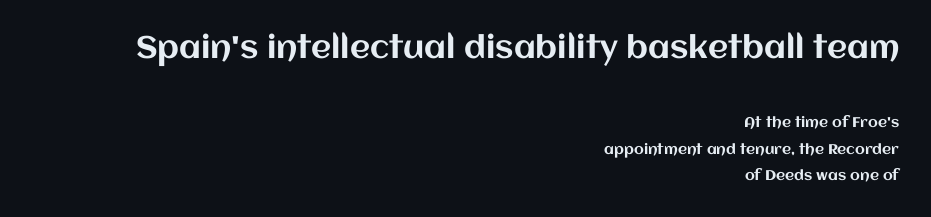
{"italic": "no", "width": "normal", "stroke_contrast": "medium", "x_height": "large", "monospaced": "no", "underline": "no", "align": "right", "line_spacing_ratio": 1.89, "letter_spacing": "normal", "letter_spacing_em": 0.0, "larger_block": "first", "size_ratio": 2.21, "glyph_px": 31}
